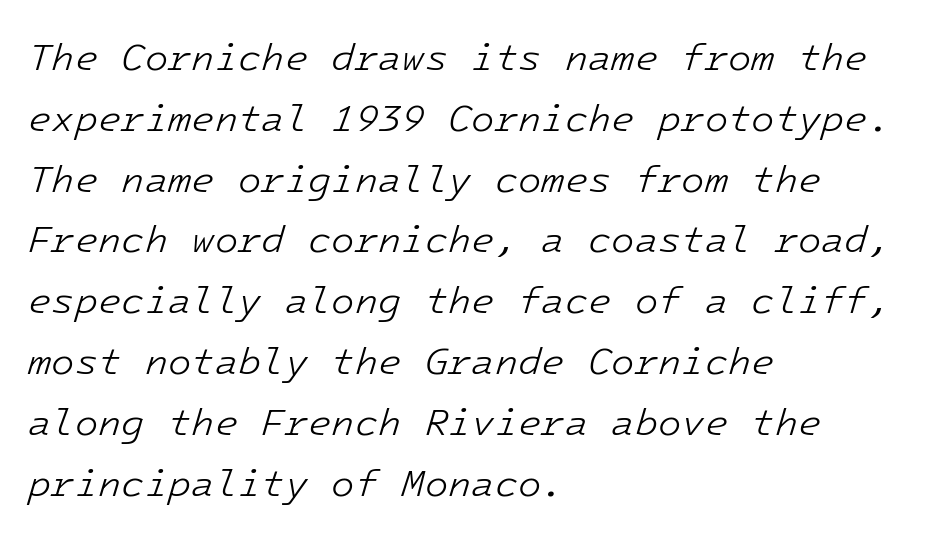
{"italic": "yes", "lean": "right", "slant_degrees": 16, "bold": "no", "weight": "light", "width": "normal", "stroke_contrast": "low", "x_height": "medium", "monospaced": "yes", "underline": "no", "align": "left", "line_spacing": "normal", "line_spacing_ratio": 1.6, "letter_spacing": "normal", "letter_spacing_em": 0.0, "glyph_px": 38}
